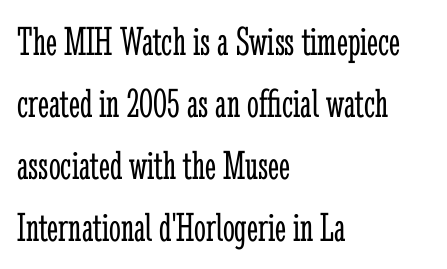
Is this a sans? No — the strokes have serifs. Baseline-to-baseline distance is the conventional proportion of letter height. Underline: absent. Here the glyphs are tracked normally, forming tight word shapes. Do the characters align in a grid? No, the font is proportional. Is the block centered? No — it sits flush against the left margin.
